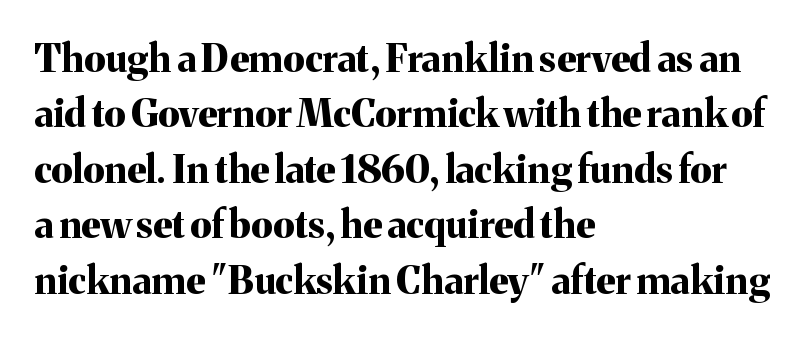
{"serif": "yes", "italic": "no", "bold": "yes", "weight": "bold", "width": "normal", "stroke_contrast": "medium", "x_height": "medium", "monospaced": "no", "underline": "no", "align": "left", "line_spacing": "normal", "line_spacing_ratio": 1.46, "letter_spacing": "normal", "letter_spacing_em": 0.0, "glyph_px": 38}
